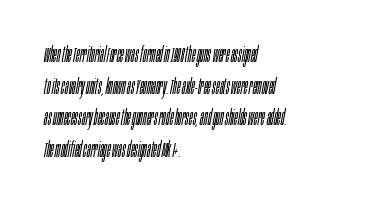
The image shows 22 px text type, italic (leaning right); set left-aligned, normal line spacing (1.44x), normal letter spacing, not underlined.
